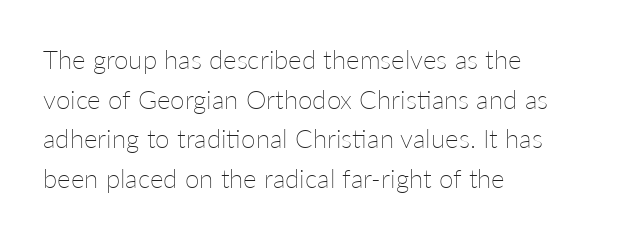
The block of text has a typical density, with ordinary space between rows. The line texture is even and compact thanks to regular tracking. Nothing heavy about these letters — not bold at all. Which margin do the lines hug? The left one — the right edge is uneven.
